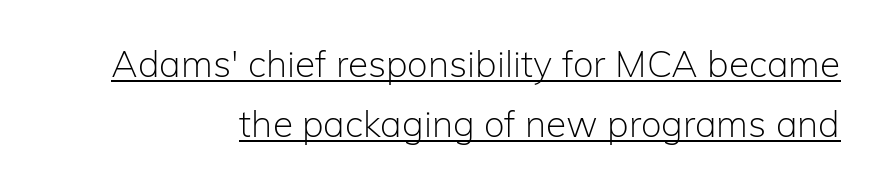
{"serif": "no", "italic": "no", "bold": "no", "weight": "light", "width": "normal", "stroke_contrast": "low", "x_height": "medium", "monospaced": "no", "underline": "yes", "align": "right", "line_spacing": "normal", "line_spacing_ratio": 1.63, "letter_spacing": "normal", "letter_spacing_em": 0.0, "glyph_px": 37}
